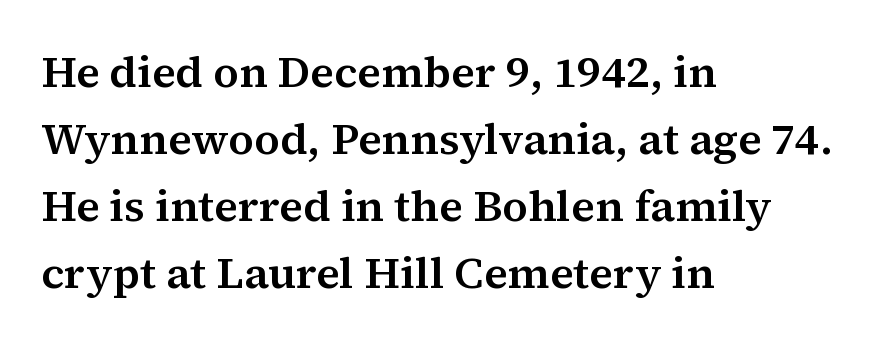
The space between consecutive lines is moderate. Spacing verdict: proportional, widths tailored to each character. Reading down the block, your eye returns to a fixed left position each line. Unmarked baselines from the first word to the last.
